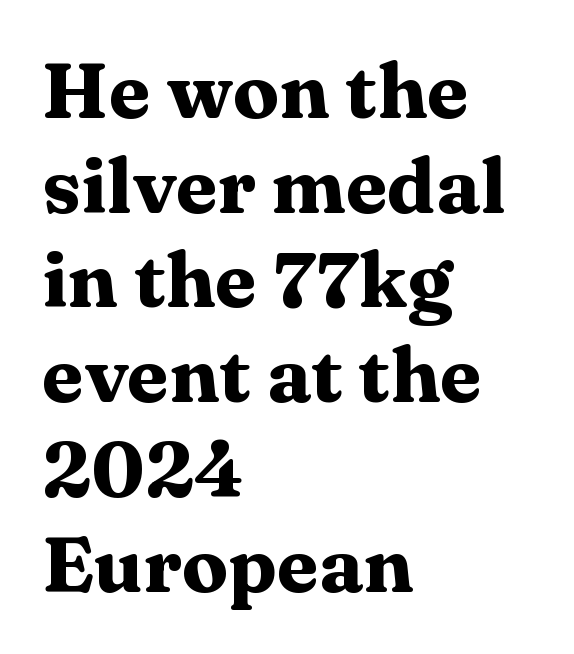
Caption: bold face, heavy strokes. No extra tracking has been applied to these lines. Each letter keeps its own natural width here, so spacing adapts to shape. Little horizontal feet cap the strokes, marking this as serif type. Honestly, there is no underline to notice here at all. A typesetter would mark this as roman, not italic.
